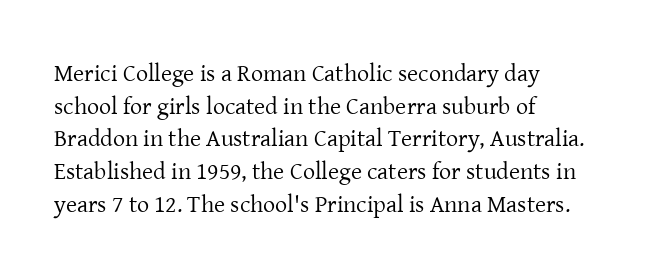
Q: Is the text bold? A: No.
Q: Is the text italic (slanted)? A: No, it is upright.
Q: Is the text underlined? A: No.
Q: How is the paragraph aligned? A: Left-aligned.
Q: Is the spacing between letters normal or unusually wide? A: Normal.
Q: Is the spacing between lines tight, normal or loose? A: Normal.
